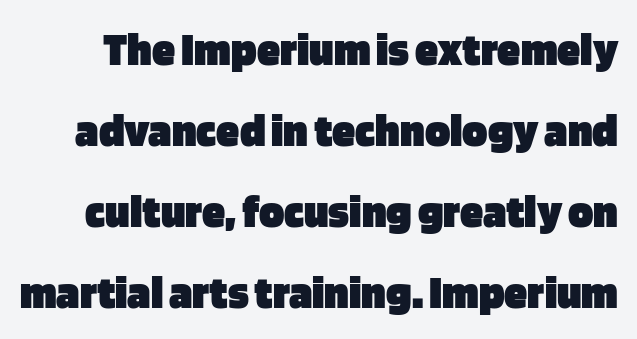
Nothing sits at the stroke ends, so this counts as sans-serif. This is the regular roman posture of the typeface. Just letters on the line, the space beneath them empty. Compared with an ordinary text face, these strokes are far heavier — a full bold. The face used here is proportionally spaced, like ordinary book or web type. The letterforms sit shoulder to shoulder at normal distance.
